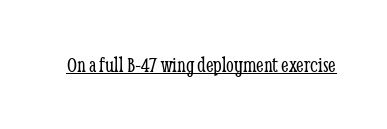
The image shows 22 px text type, upright; set normal letter spacing, underlined.
